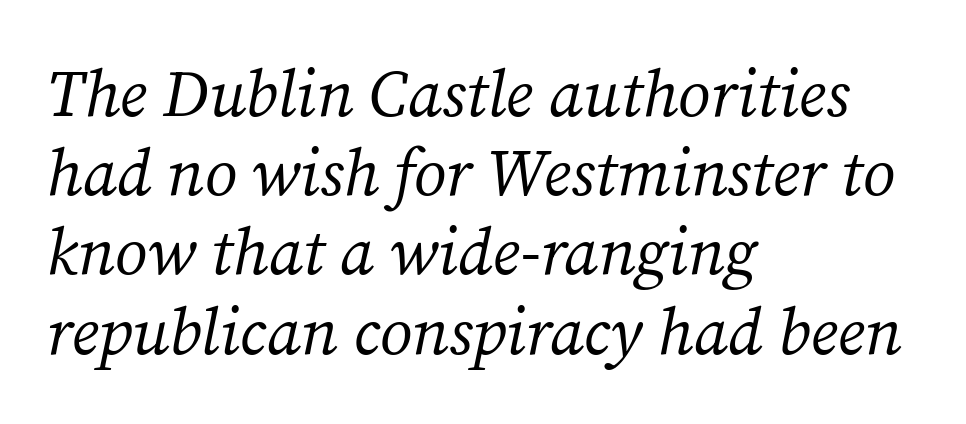
Slant detected: the letters are inclined. Look at the tracking — it's just the regular setting, nothing added. The passage shown is typed in a proportional face where columns would drift. Underlining? Definitely not there. Is this a heavy cut? Hardly; it is regular or lighter.
